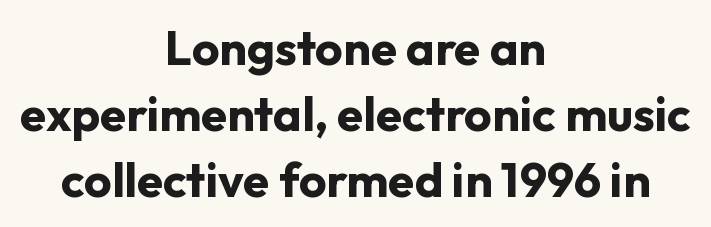
Q: Is the text bold? A: Yes.
Q: Is the text italic (slanted)? A: No, it is upright.
Q: Is the typeface a serif or a sans-serif typeface? A: Sans-serif.
Q: Is the text underlined? A: No.
Q: How is the paragraph aligned? A: Centered.
Q: Is the spacing between letters normal or unusually wide? A: Normal.
Q: Is the spacing between lines tight, normal or loose? A: Normal.
Q: Width (condensed, normal, or wide)? A: Normal.
Q: Stroke contrast? A: Low.
Q: x-height? A: Medium.
Q: Monospaced? A: No.
